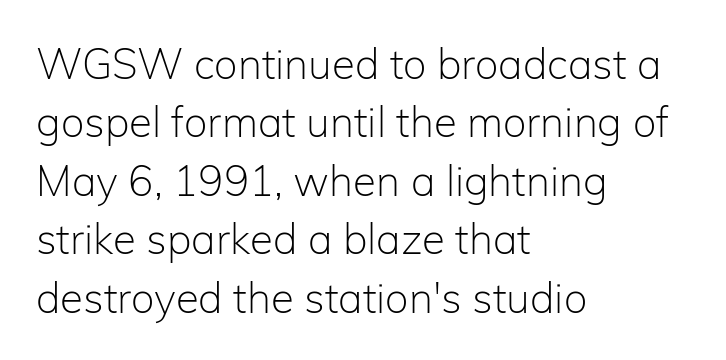
{"serif": "no", "italic": "no", "bold": "no", "weight": "light", "width": "normal", "stroke_contrast": "low", "x_height": "medium", "monospaced": "no", "underline": "no", "align": "left", "line_spacing": "normal", "line_spacing_ratio": 1.39, "letter_spacing": "normal", "letter_spacing_em": 0.0, "glyph_px": 42}
